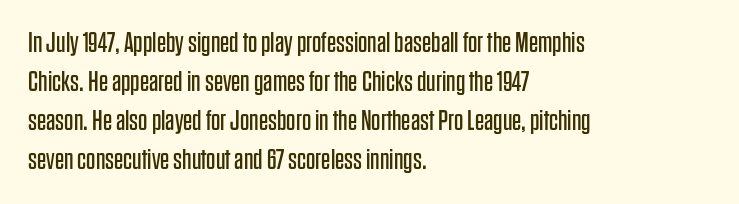
These lines were composed using upright roman letters. Compared with typical paragraphs, the rows here are spaced about the same. Here the designer chose a conventional face with non-uniform glyph widths. On a weight scale, this lands at 450 or below.
